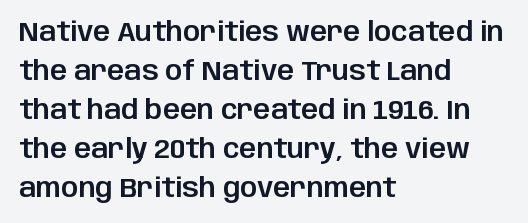
{"italic": "no", "underline": "no", "align": "left", "line_spacing": "normal", "line_spacing_ratio": 1.44, "letter_spacing": "normal", "letter_spacing_em": 0.0, "glyph_px": 27}
